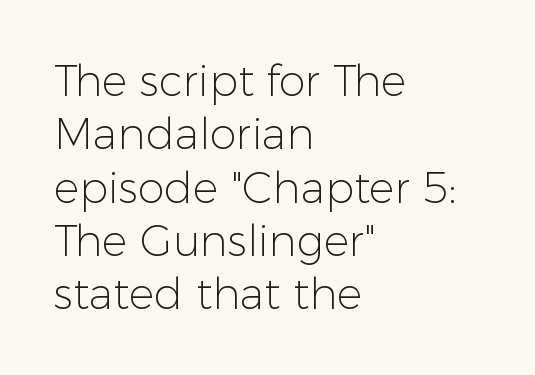
{"serif": "no", "italic": "no", "bold": "no", "weight": "light", "width": "normal", "stroke_contrast": "low", "x_height": "medium", "monospaced": "no", "underline": "no", "align": "left", "line_spacing_ratio": 1.24, "letter_spacing": "normal", "letter_spacing_em": 0.0, "glyph_px": 43}
